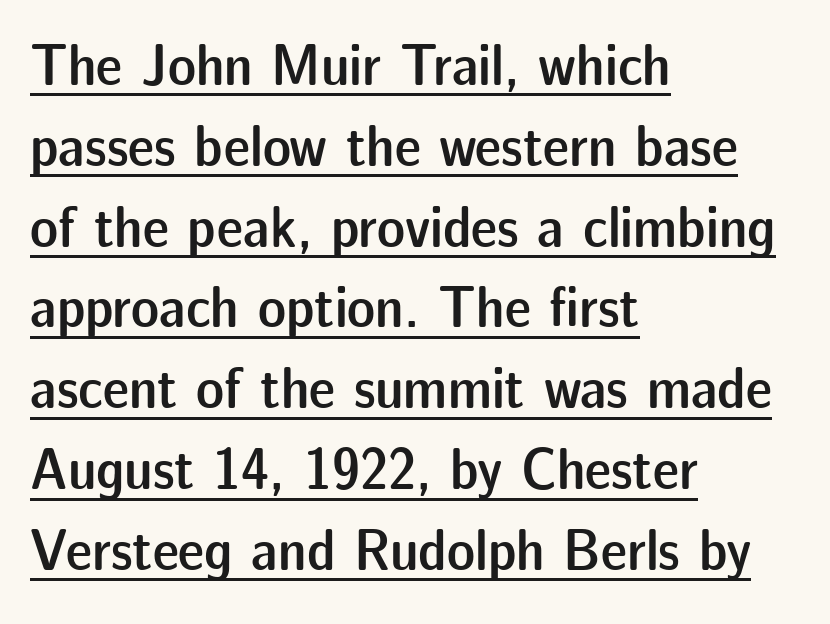
The specimen includes a rule beneath the text block's lines. Observe the ordinary spacing: letters are neighbours, not strangers. Nope, no serifs anywhere on these letters. Is this a fixed-width face? No — the glyphs have proportional, varying widths. Line starts are locked; line ends wander. Evenly set lines give the paragraph a standard silhouette.
